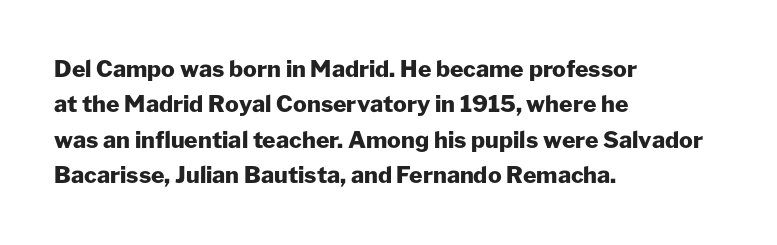
{"italic": "no", "bold": "yes", "underline": "no", "align": "left", "line_spacing": "normal", "line_spacing_ratio": 1.54, "letter_spacing": "normal", "letter_spacing_em": 0.0, "glyph_px": 23}
